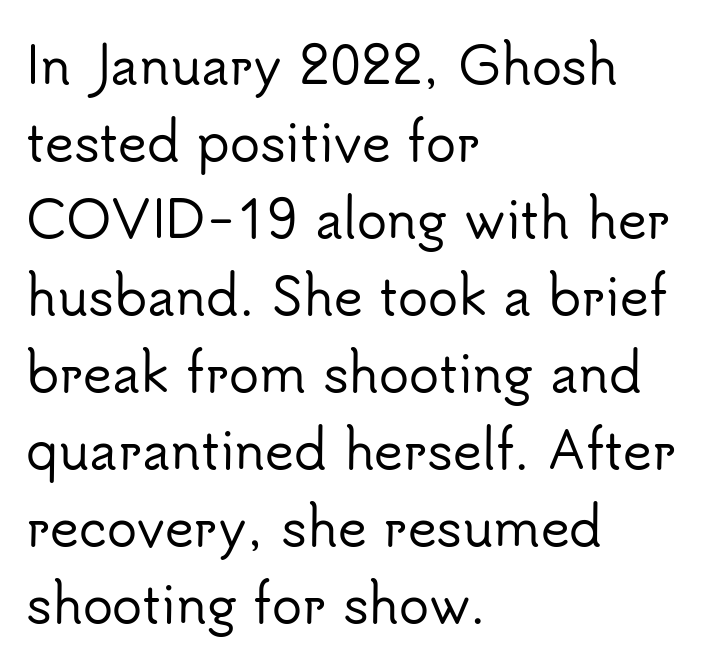
Q: Is the text italic (slanted)? A: No, it is upright.
Q: Is the typeface a serif or a sans-serif typeface? A: Sans-serif.
Q: Is the text underlined? A: No.
Q: How is the paragraph aligned? A: Left-aligned.
Q: Is the spacing between letters normal or unusually wide? A: Normal.
Q: Is the spacing between lines tight, normal or loose? A: Normal.
Q: Width (condensed, normal, or wide)? A: Normal.
Q: Stroke contrast? A: Low.
Q: x-height? A: Small.
Q: Monospaced? A: No.
